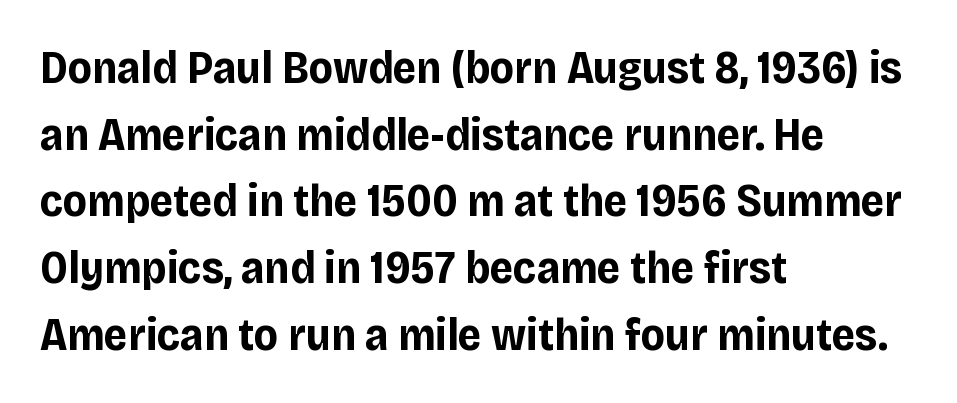
Q: Is the text bold? A: Yes.
Q: Is the text italic (slanted)? A: No, it is upright.
Q: Is the typeface a serif or a sans-serif typeface? A: Sans-serif.
Q: Is the text underlined? A: No.
Q: How is the paragraph aligned? A: Left-aligned.
Q: Is the spacing between letters normal or unusually wide? A: Normal.
Q: Is the spacing between lines tight, normal or loose? A: Normal.
Q: Width (condensed, normal, or wide)? A: Normal.
Q: Stroke contrast? A: Low.
Q: x-height? A: Large.
Q: Monospaced? A: No.
